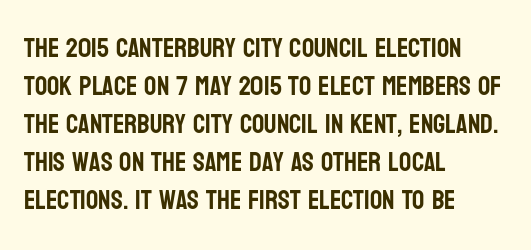
Q: Is the text italic (slanted)? A: No, it is upright.
Q: Is the text underlined? A: No.
Q: How is the paragraph aligned? A: Left-aligned.
Q: Is the spacing between letters normal or unusually wide? A: Normal.
Q: Is the spacing between lines tight, normal or loose? A: Normal.
